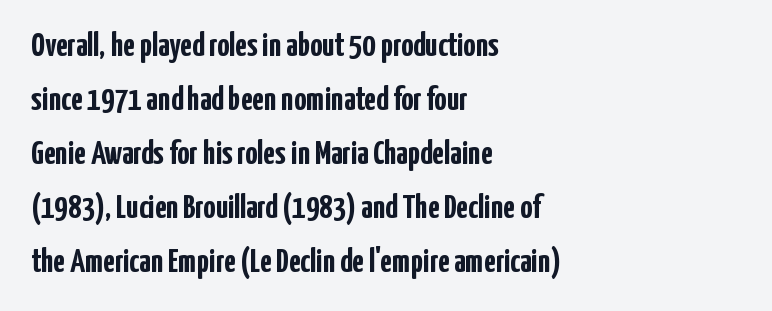
{"serif": "no", "italic": "no", "bold": "yes", "weight": "semibold", "width": "condensed", "stroke_contrast": "low", "x_height": "medium", "monospaced": "no", "underline": "no", "align": "left", "line_spacing": "normal", "line_spacing_ratio": 1.59, "letter_spacing": "normal", "letter_spacing_em": 0.0, "glyph_px": 34}
